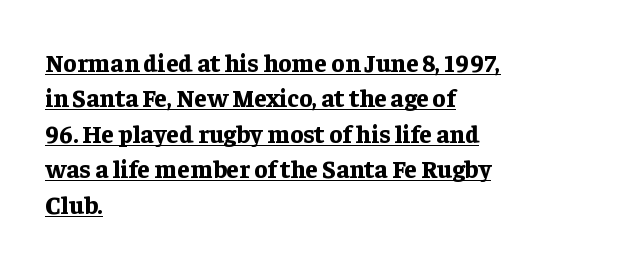
Typographic density is high because the face is bold. Compared with typical paragraphs, the rows here are spaced about the same. Spacing between characters is what you'd get straight out of the box. Does a line run under the words? Yes, clearly. A classic flush-left, rag-right setting is used for this passage.
